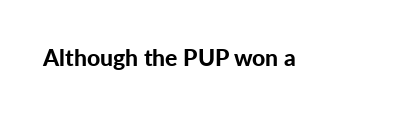
Notice how thick the strokes are: this is what a full bold looks like. In terms of letterspacing, this is plain default setting. The specimen omits any rule beneath the text block's lines. The lettering stays uniformly vertical, giving the passage a roman look.
